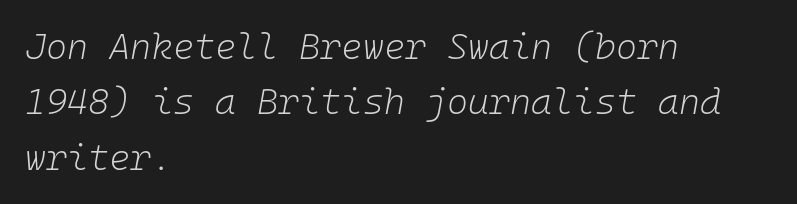
The image shows 36 px light type, italic (leaning right), monospaced; set left-aligned, normal line spacing (1.54x), normal letter spacing, not underlined; low stroke contrast and a medium x-height.
